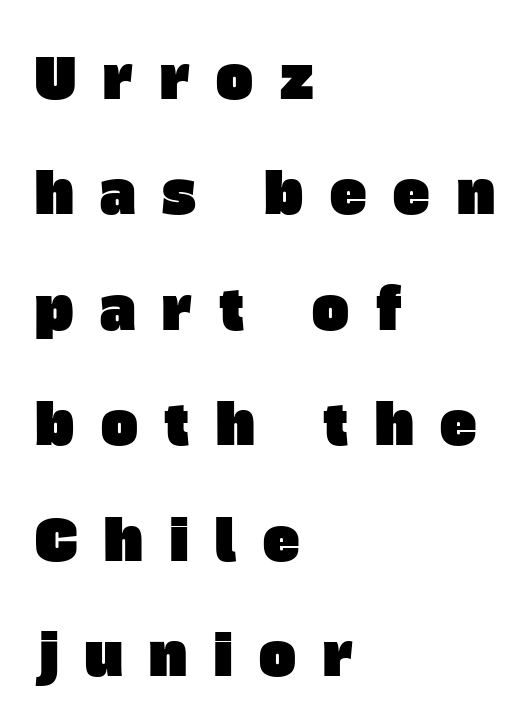
The image shows 55 px sans-serif type; set left-aligned, loose line spacing (2.1x), unusually wide letter spacing (+0.49 em), not underlined; low stroke contrast and a large x-height.
